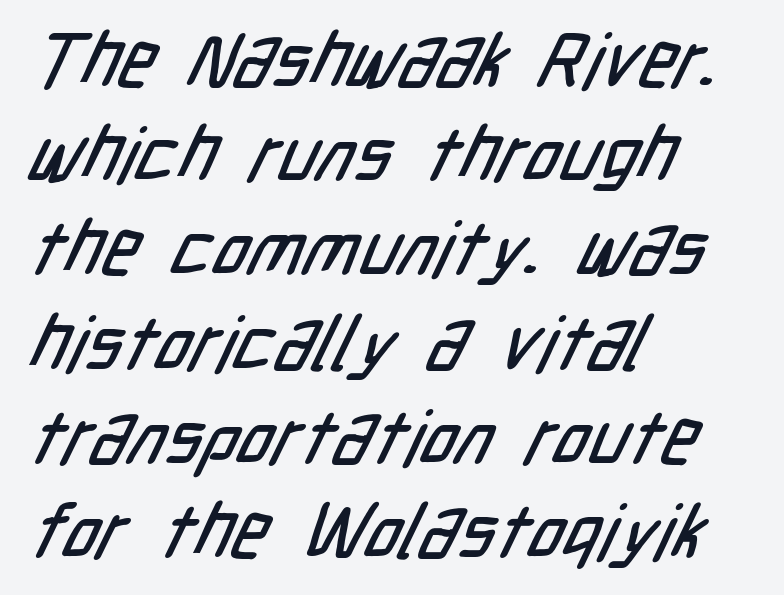
Q: Is the typeface a serif or a sans-serif typeface? A: Sans-serif.
Q: Is the text underlined? A: No.
Q: How is the paragraph aligned? A: Left-aligned.
Q: Is the spacing between letters normal or unusually wide? A: Normal.
Q: Width (condensed, normal, or wide)? A: Condensed.
Q: Stroke contrast? A: Low.
Q: x-height? A: Medium.
Q: Monospaced? A: No.
